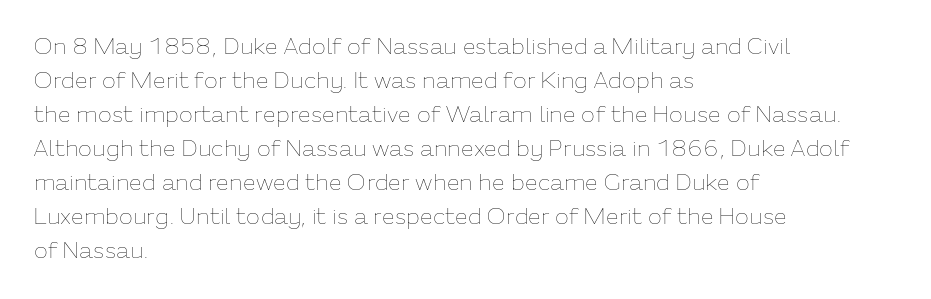
The image shows 23 px text type, upright; set left-aligned, normal line spacing (1.48x), normal letter spacing, not underlined.
